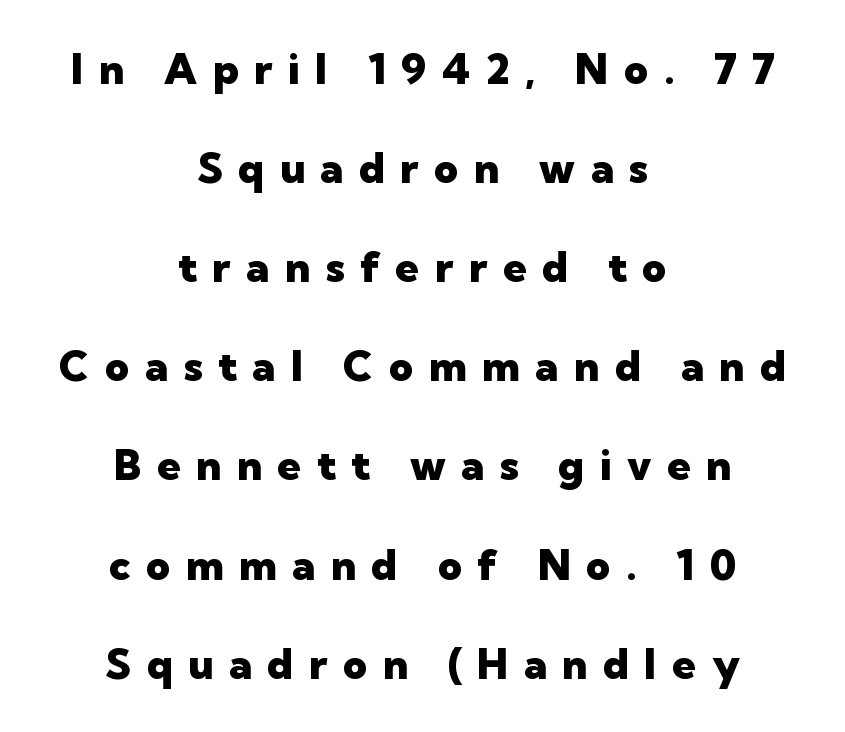
Q: Is the text bold? A: Yes.
Q: Is the text italic (slanted)? A: No, it is upright.
Q: Is the typeface a serif or a sans-serif typeface? A: Sans-serif.
Q: Is the text underlined? A: No.
Q: How is the paragraph aligned? A: Centered.
Q: Is the spacing between letters normal or unusually wide? A: Unusually wide.
Q: Is the spacing between lines tight, normal or loose? A: Loose.
Q: Width (condensed, normal, or wide)? A: Normal.
Q: Stroke contrast? A: Low.
Q: x-height? A: Medium.
Q: Monospaced? A: No.
